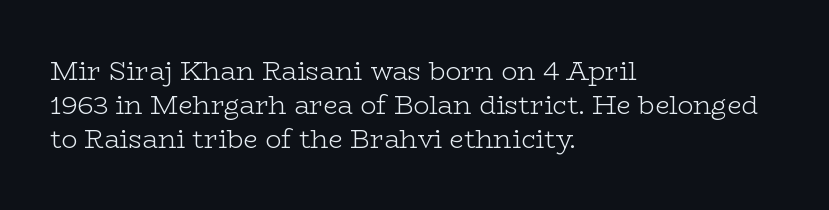
Q: Is the text bold? A: No.
Q: Is the text italic (slanted)? A: No, it is upright.
Q: Is the text underlined? A: No.
Q: How is the paragraph aligned? A: Left-aligned.
Q: Is the spacing between letters normal or unusually wide? A: Normal.
Q: Is the spacing between lines tight, normal or loose? A: Normal.
